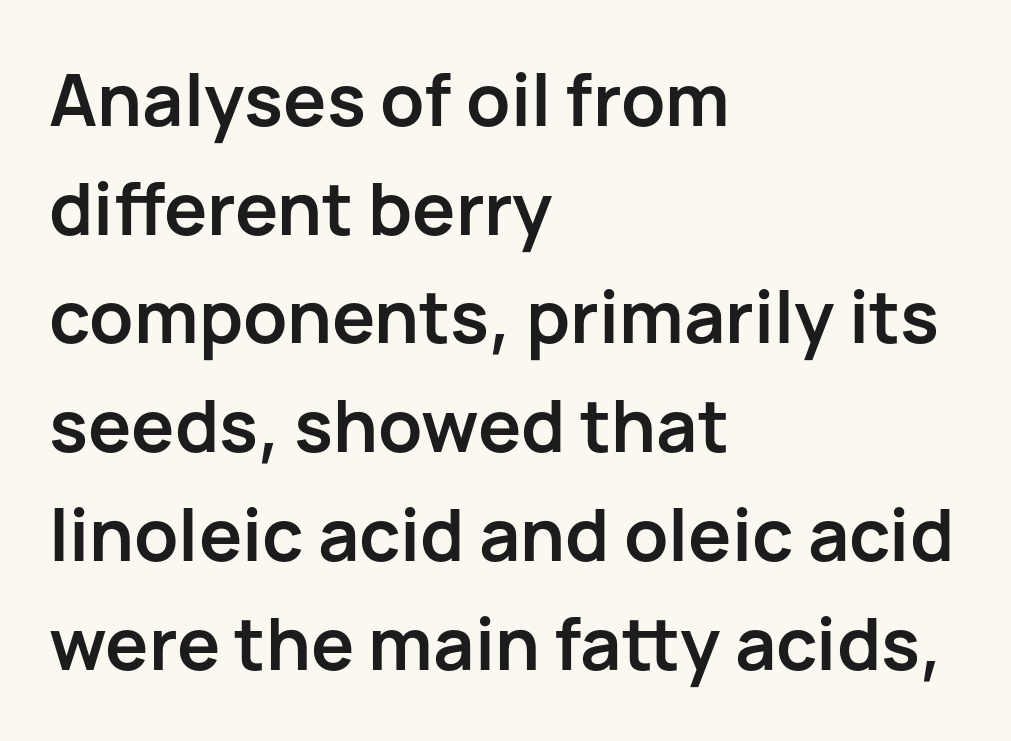
The image shows 72 px semibold sans-serif type, upright; set left-aligned, normal line spacing (1.51x), normal letter spacing, not underlined; low stroke contrast and a medium x-height.
